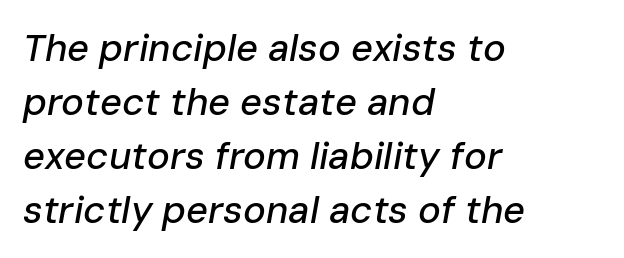
Q: Is the text italic (slanted)? A: Yes, it leans right by about 10 degrees.
Q: Is the text underlined? A: No.
Q: How is the paragraph aligned? A: Left-aligned.
Q: Is the spacing between letters normal or unusually wide? A: Normal.
Q: Is the spacing between lines tight, normal or loose? A: Normal.
Q: Width (condensed, normal, or wide)? A: Normal.
Q: Stroke contrast? A: Low.
Q: x-height? A: Medium.
Q: Monospaced? A: No.
